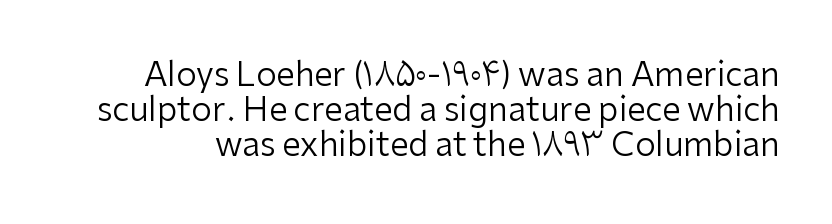
This is roman type, the default non-slanted kind. Look at the bottom of the vertical strokes: they stop flat, with no serifs. Note the varied advance widths — an 'i' is clearly narrower than an 'm'. Students, note that the glyphs here touch the page at normal intervals.
